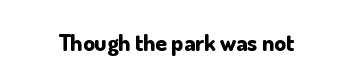
Notice how thick the strokes are: this is what a full bold looks like. In terms of letterspacing, this is plain default setting. The specimen omits any rule beneath the text block's lines. The lettering stays uniformly vertical, giving the passage a roman look.
